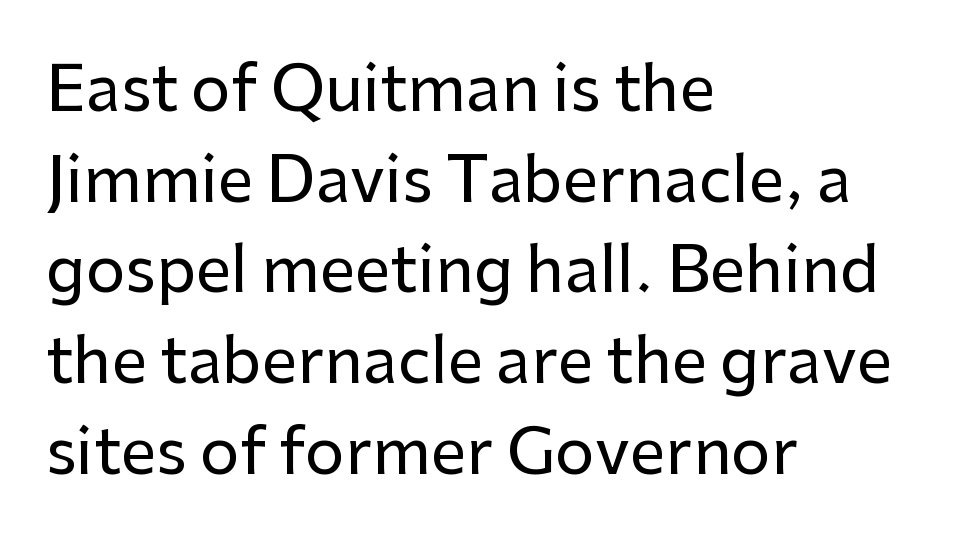
There is no visible air inserted between adjacent glyphs. Grotesque or geometric, the face here clearly has no serifs. Ascenders rise straight up at ninety degrees. The paragraph shown leans on its left margin. This sample keeps an unexceptional amount of space between lines. The letters advance in unequal steps, a hallmark of proportional type.
